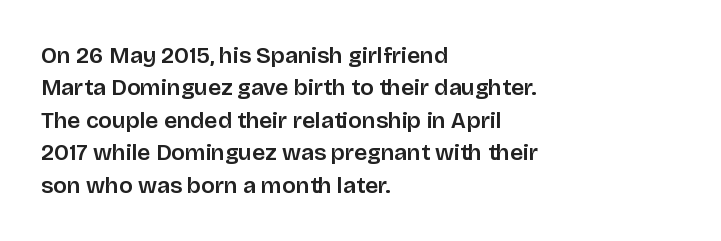
The image shows 23 px text type, upright; set left-aligned, normal line spacing (1.41x), normal letter spacing, not underlined.
